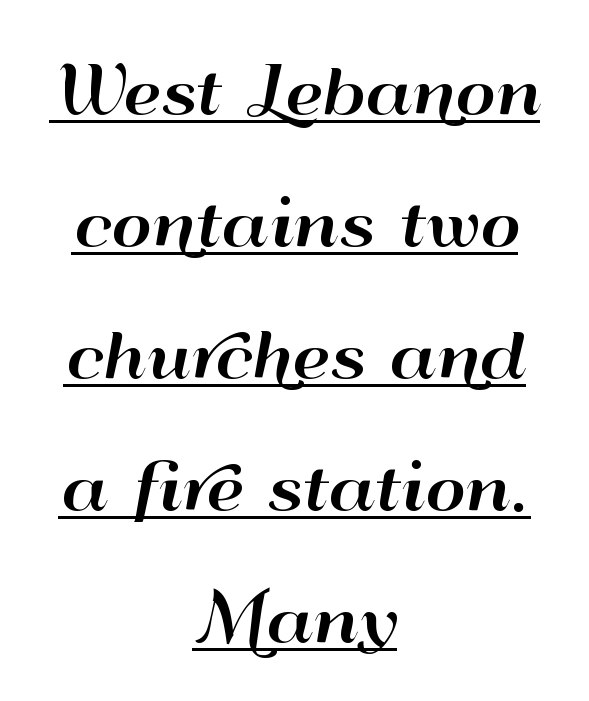
Q: Is the text italic (slanted)? A: Yes.
Q: Is the typeface a serif or a sans-serif typeface? A: Sans-serif.
Q: Is the text underlined? A: Yes.
Q: How is the paragraph aligned? A: Centered.
Q: Is the spacing between letters normal or unusually wide? A: Normal.
Q: Is the spacing between lines tight, normal or loose? A: Loose.
Q: Width (condensed, normal, or wide)? A: Wide.
Q: Stroke contrast? A: High.
Q: x-height? A: Small.
Q: Monospaced? A: No.
